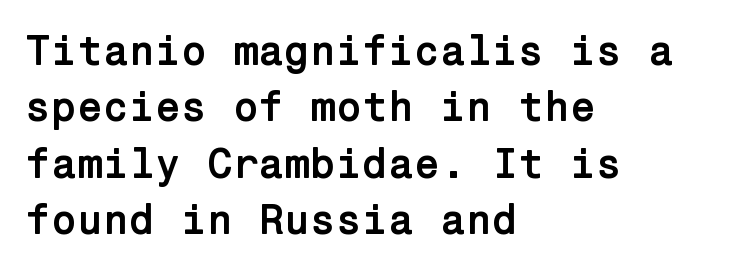
The image shows 42 px semibold sans-serif type, upright; set left-aligned, normal line spacing (1.34x), normal letter spacing, not underlined; low stroke contrast and a medium x-height.
